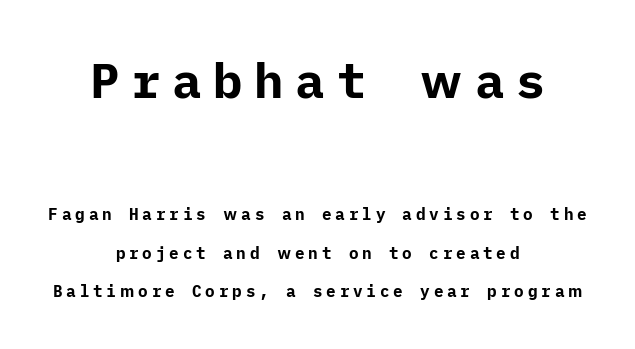
{"serif": "no", "italic": "no", "bold": "yes", "weight": "bold", "width": "normal", "stroke_contrast": "low", "x_height": "medium", "underline": "no", "align": "center", "line_spacing": "loose", "line_spacing_ratio": 2.39, "letter_spacing": "wide", "letter_spacing_em": 0.24, "larger_block": "first", "size_ratio": 3.06, "glyph_px": 49}
